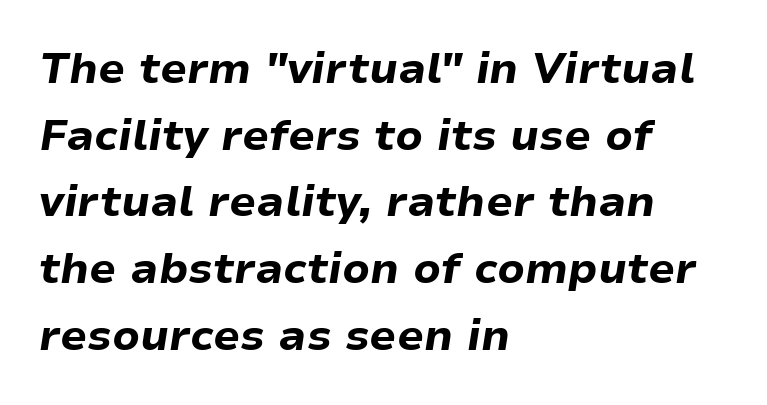
{"italic": "yes", "lean": "right", "slant_degrees": 9, "bold": "yes", "weight": "bold", "width": "normal", "stroke_contrast": "low", "x_height": "medium", "monospaced": "no", "underline": "no", "align": "left", "line_spacing": "normal", "line_spacing_ratio": 1.55, "letter_spacing": "normal", "letter_spacing_em": 0.0, "glyph_px": 43}
